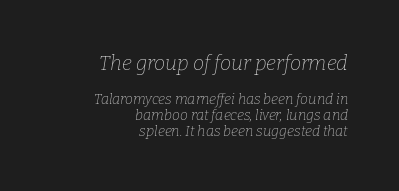
{"italic": "yes", "lean": "right", "slant_degrees": 9, "bold": "no", "underline": "no", "align": "right", "line_spacing": "tight", "line_spacing_ratio": 1.14, "letter_spacing": "normal", "letter_spacing_em": 0.0, "larger_block": "first", "size_ratio": 1.43, "glyph_px": 20}
